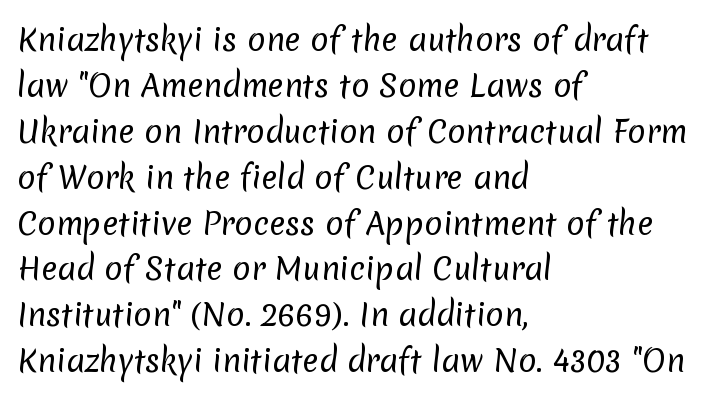
Q: Is the text bold? A: No.
Q: Is the typeface a serif or a sans-serif typeface? A: Sans-serif.
Q: Is the text underlined? A: No.
Q: How is the paragraph aligned? A: Left-aligned.
Q: Is the spacing between letters normal or unusually wide? A: Normal.
Q: Is the spacing between lines tight, normal or loose? A: Normal.
Q: Width (condensed, normal, or wide)? A: Normal.
Q: Stroke contrast? A: Low.
Q: x-height? A: Medium.
Q: Monospaced? A: No.
